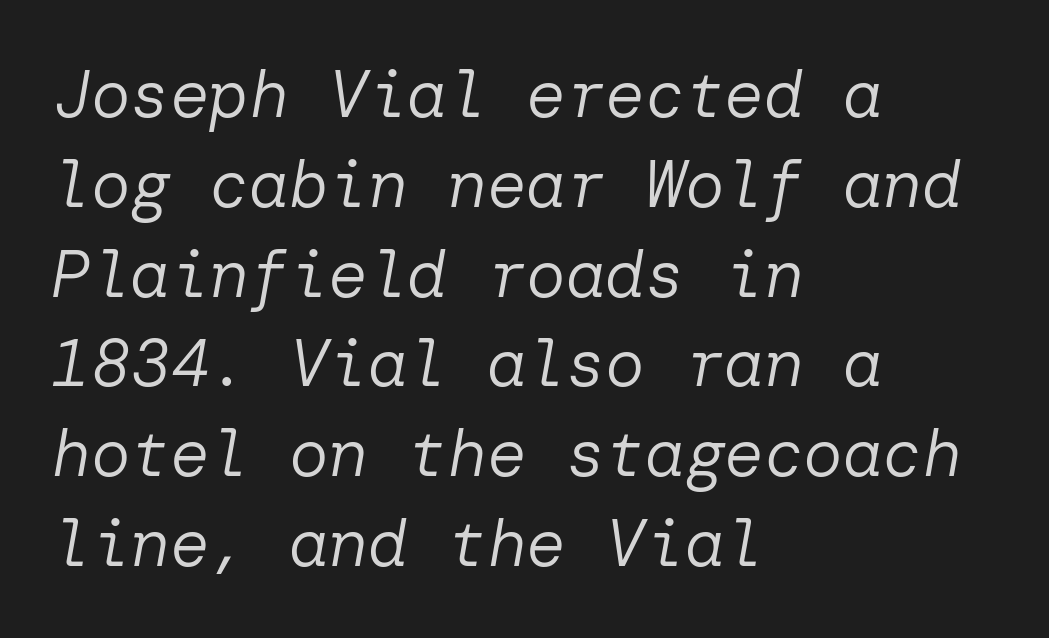
Rendered with sloped, italic letterforms. Is the block centered? No — it sits flush against the left margin. Bold? No — there's no thickening of the strokes. The rendering keeps characters at their native spacing. Type without underlining. Baseline-to-baseline distance is the conventional proportion of letter height.
